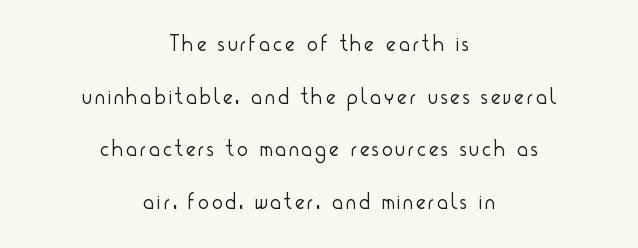
Q: Is the text bold? A: No.
Q: Is the text italic (slanted)? A: No, it is upright.
Q: Is the text underlined? A: No.
Q: How is the paragraph aligned? A: Centered.
Q: Is the spacing between lines tight, normal or loose? A: Loose.
